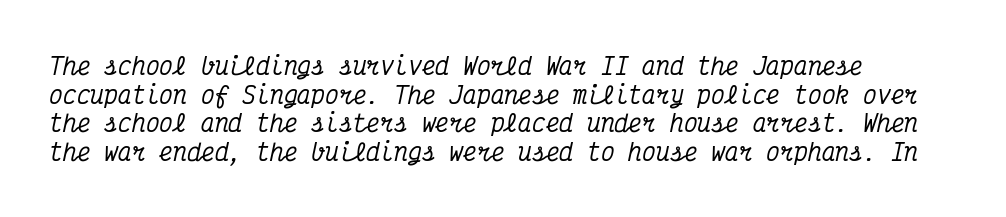
The image shows 23 px text type, italic (leaning right); set left-aligned, normal line spacing (1.25x), normal letter spacing, not underlined.
